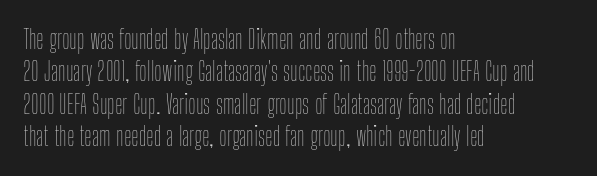
The image shows 26 px text type, upright; set left-aligned, normal line spacing (1.25x), normal letter spacing, not underlined.
